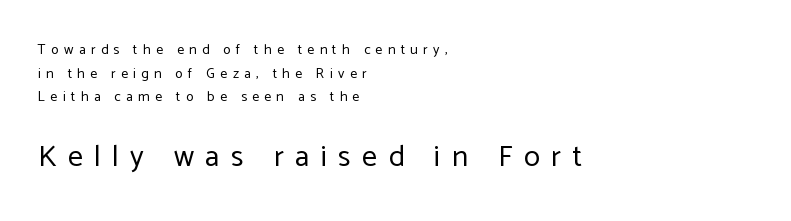
{"serif": "no", "italic": "no", "bold": "no", "weight": "regular", "width": "normal", "stroke_contrast": "low", "x_height": "medium", "monospaced": "no", "underline": "no", "align": "left", "line_spacing": "normal", "line_spacing_ratio": 1.68, "letter_spacing": "wide", "letter_spacing_em": 0.38, "larger_block": "second", "size_ratio": 2.14, "glyph_px": 30}
